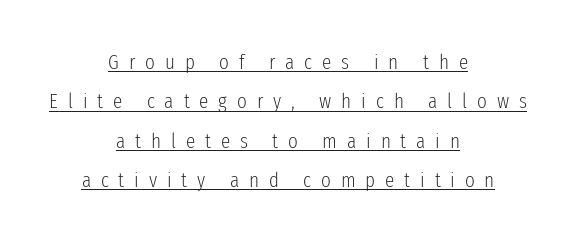
Italic? Not at all — the glyphs are vertical. No letter is thick-stroked: the sample isn't bold. Leftover space on each line is divided equally before and after the words. In designer terms, the underline attribute is active on this setting.
